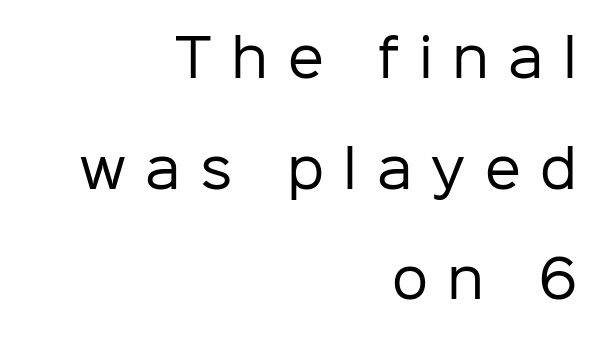
Q: Is the text bold? A: No.
Q: Is the text italic (slanted)? A: No, it is upright.
Q: Is the typeface a serif or a sans-serif typeface? A: Sans-serif.
Q: Is the text underlined? A: No.
Q: How is the paragraph aligned? A: Right-aligned.
Q: Is the spacing between letters normal or unusually wide? A: Unusually wide.
Q: Is the spacing between lines tight, normal or loose? A: Loose.
Q: Width (condensed, normal, or wide)? A: Normal.
Q: Stroke contrast? A: Low.
Q: x-height? A: Medium.
Q: Monospaced? A: No.
